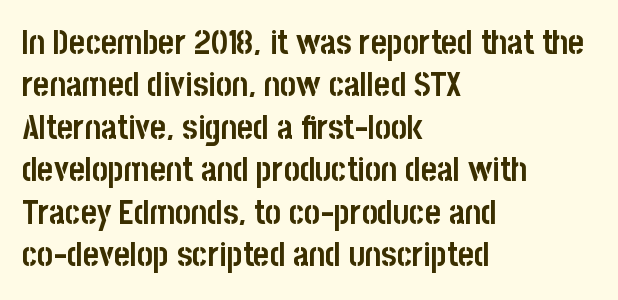
Glance below the letters and you will spot only blank space. A typesetter would mark this as roman, not italic. No feet cap the strokes, marking this as sans-serif type. Here the designer chose a conventional face with non-uniform glyph widths. Where is the straight margin? On the left. The vertical gap from one line to the next is medium.
